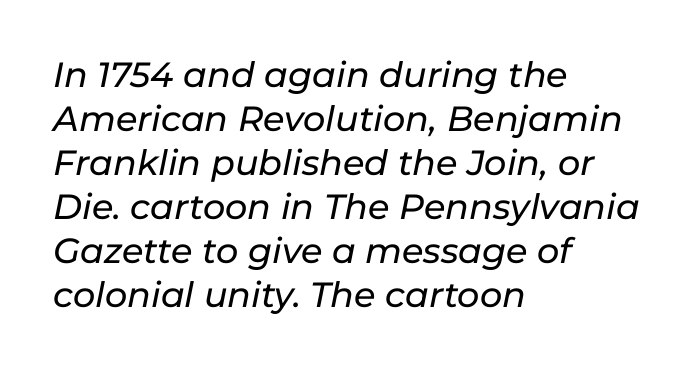
The image shows 35 px text type, italic (leaning right); set left-aligned, normal line spacing (1.26x), normal letter spacing, not underlined; low stroke contrast and a medium x-height.
